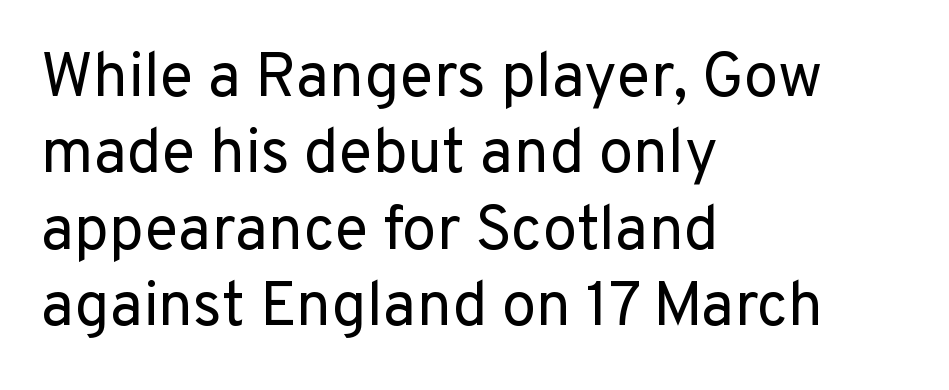
{"serif": "no", "italic": "no", "bold": "no", "weight": "regular", "width": "normal", "stroke_contrast": "low", "x_height": "medium", "monospaced": "no", "underline": "no", "align": "left", "line_spacing_ratio": 1.23, "letter_spacing": "normal", "letter_spacing_em": 0.0, "glyph_px": 62}
